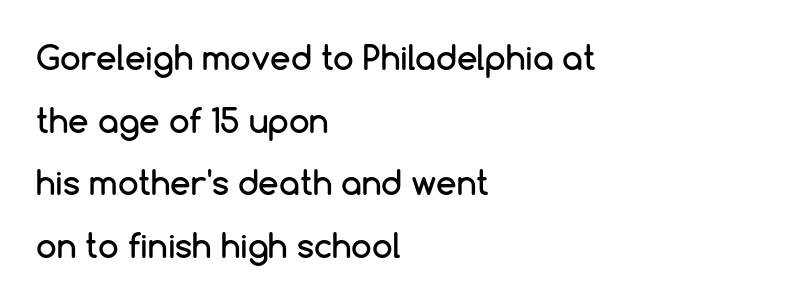
Q: Is the text italic (slanted)? A: No, it is upright.
Q: Is the typeface a serif or a sans-serif typeface? A: Sans-serif.
Q: Is the text underlined? A: No.
Q: How is the paragraph aligned? A: Left-aligned.
Q: Is the spacing between letters normal or unusually wide? A: Normal.
Q: Is the spacing between lines tight, normal or loose? A: Loose.
Q: Width (condensed, normal, or wide)? A: Normal.
Q: Stroke contrast? A: Low.
Q: x-height? A: Medium.
Q: Monospaced? A: No.
